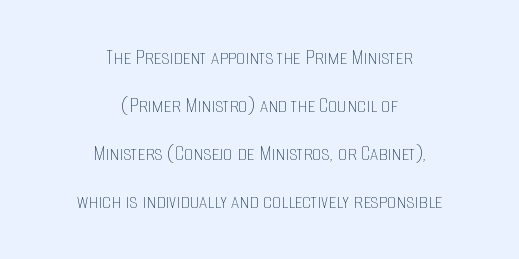
The image shows 23 px text type, upright; set centered, loose line spacing (2.09x), normal letter spacing, not underlined.
